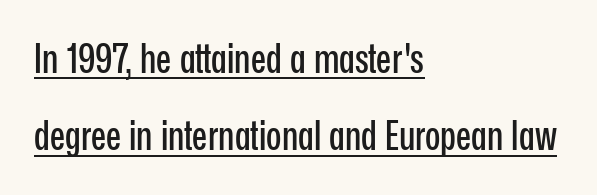
The image shows 40 px condensed sans-serif type, upright; set left-aligned, loose line spacing (1.93x), normal letter spacing, underlined; low stroke contrast and a medium x-height.
